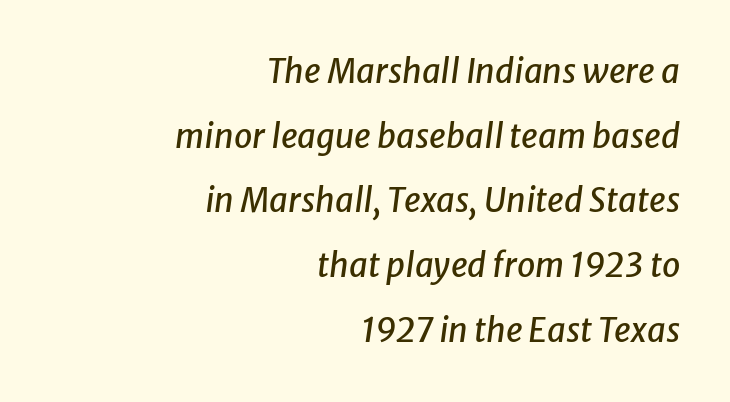
Q: Is the text italic (slanted)? A: Yes, it leans right by about 8 degrees.
Q: Is the text underlined? A: No.
Q: How is the paragraph aligned? A: Right-aligned.
Q: Is the spacing between letters normal or unusually wide? A: Normal.
Q: Is the spacing between lines tight, normal or loose? A: Loose.
Q: Width (condensed, normal, or wide)? A: Normal.
Q: Stroke contrast? A: Low.
Q: x-height? A: Medium.
Q: Monospaced? A: No.
